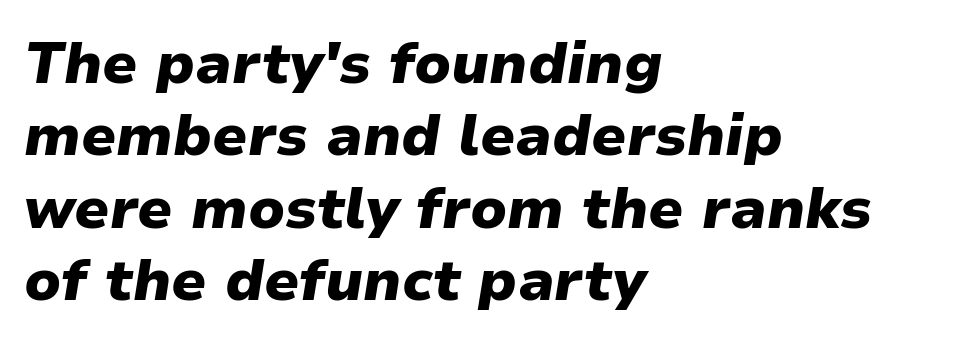
The image shows 58 px heavy type, italic (leaning right); set left-aligned, normal line spacing (1.25x), normal letter spacing, not underlined; low stroke contrast and a medium x-height.
